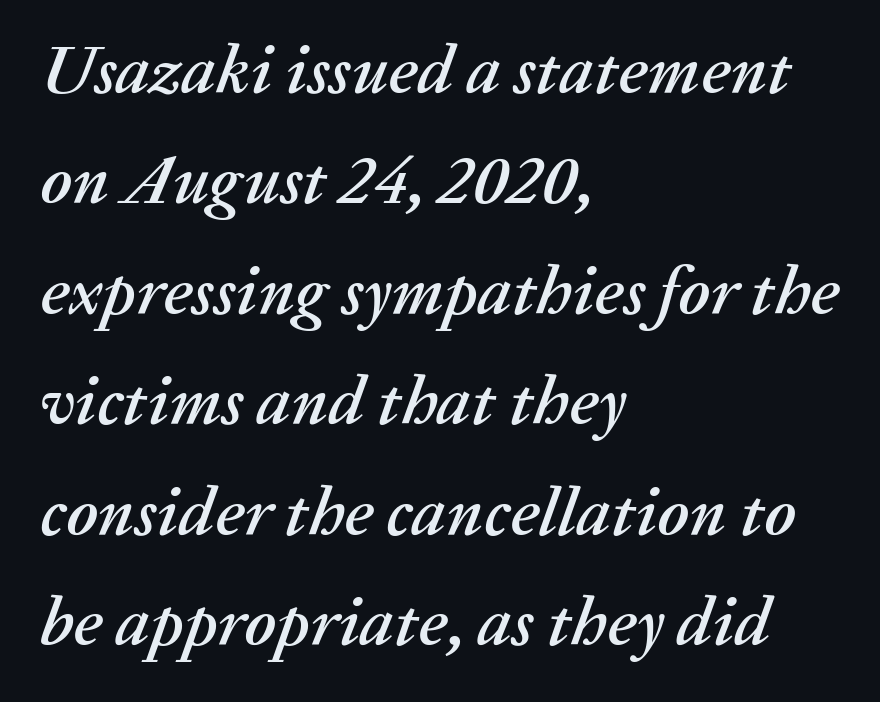
The image shows 69 px text type, italic (leaning right); set left-aligned, normal line spacing (1.6x), normal letter spacing, not underlined; medium stroke contrast and a medium x-height.
